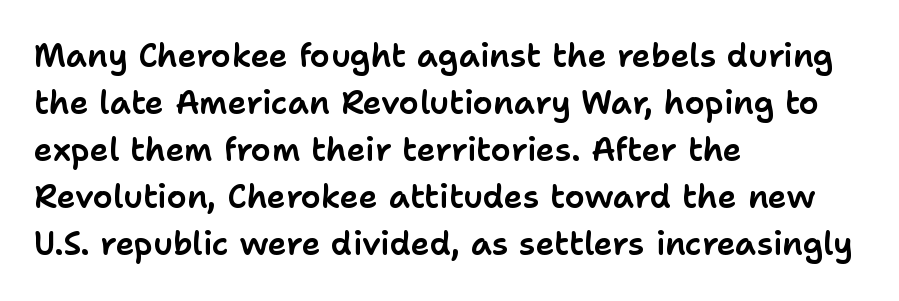
Each word holds together tightly as a unit, with standard inter-letter gaps. Nope, not italic — everything's standing straight. Lines of text with bare space underneath. A typesetter would call this leading conventional body-copy spacing. Stroke terminals: plain, sans-serif. Where is the straight margin? On the left.
